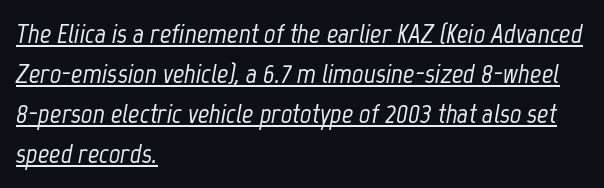
Q: Is the text italic (slanted)? A: Yes, it leans right by about 12 degrees.
Q: Is the text underlined? A: Yes.
Q: How is the paragraph aligned? A: Left-aligned.
Q: Is the spacing between letters normal or unusually wide? A: Normal.
Q: Is the spacing between lines tight, normal or loose? A: Normal.
Q: Width (condensed, normal, or wide)? A: Condensed.
Q: Stroke contrast? A: Low.
Q: x-height? A: Medium.
Q: Monospaced? A: No.
